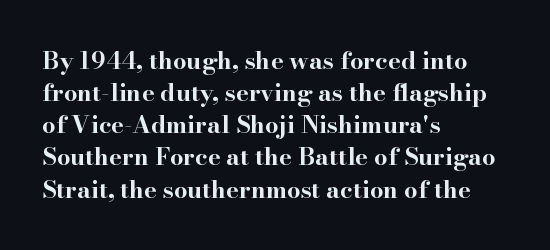
{"italic": "no", "bold": "yes", "underline": "no", "align": "left", "line_spacing": "normal", "line_spacing_ratio": 1.34, "letter_spacing": "normal", "letter_spacing_em": 0.0, "glyph_px": 24}
